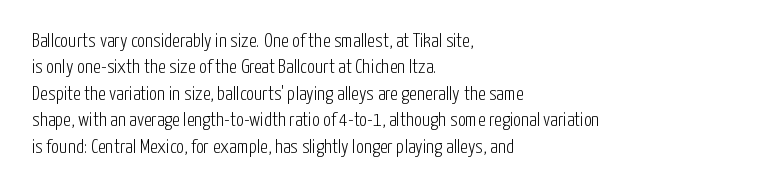
Characters remain perfectly vertical along every line. Rows of type keep a routine distance in the vertical direction. The face looks like a standard text weight, possibly lighter. Letter spacing: default. Each row of text sits above clean, open space.
